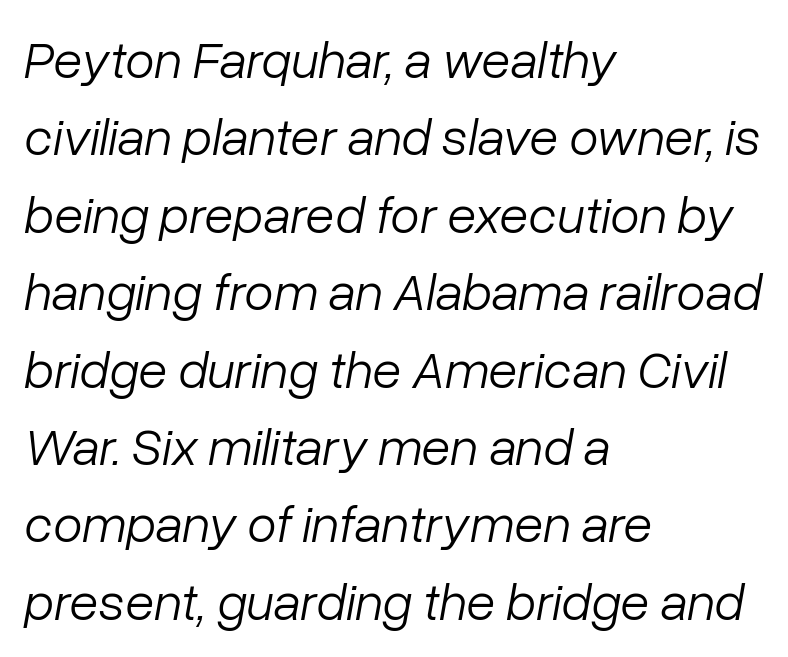
These lines are rendered in a variable-pitch font. Notice how the stems are inclined rather than vertical — that's the hallmark of italics. Each word holds together tightly as a unit, with standard inter-letter gaps. Compared with a centered layout, this one pins lines to the left instead. Is the stroke heavy? The answer is a plain regular-or-lighter. Rows of type keep a routine distance in the vertical direction.
